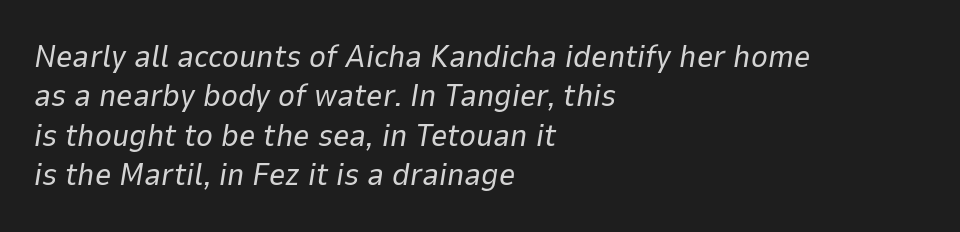
The image shows 32 px regular-weight type, italic (leaning right); set left-aligned, line spacing 1.23x, normal letter spacing, not underlined; low stroke contrast and a medium x-height.
